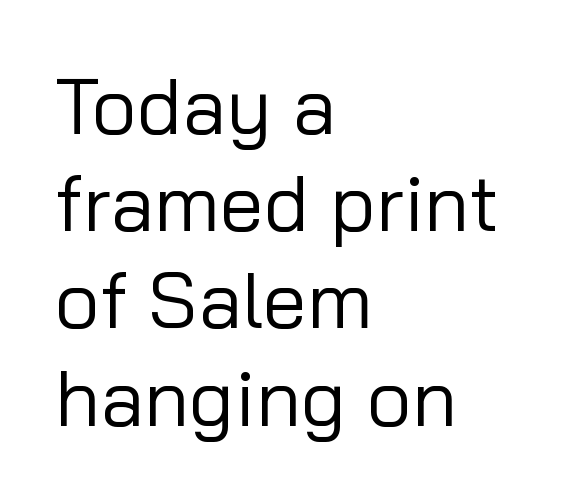
{"serif": "no", "italic": "no", "bold": "no", "weight": "regular", "width": "normal", "stroke_contrast": "low", "x_height": "medium", "monospaced": "no", "underline": "no", "align": "left", "line_spacing_ratio": 1.23, "letter_spacing": "normal", "letter_spacing_em": 0.0, "glyph_px": 79}
